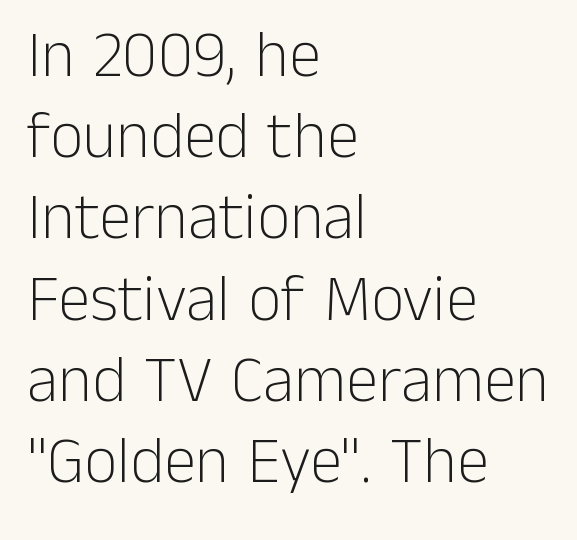
Do the characters align in a grid? No, the font is proportional. Between one letter and the next there's only the usual sliver of space. If you drew a line through each stem, it would be perfectly vertical. Compared with a centered layout, this one pins lines to the left instead. The leading is moderate, giving the passage an even texture.
